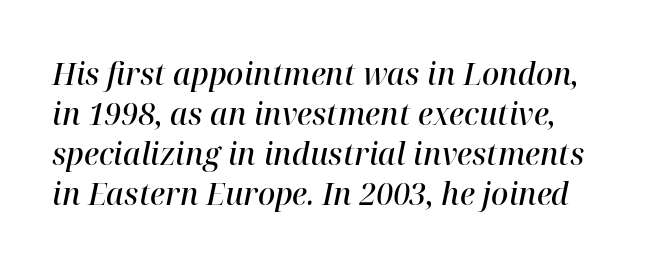
The lines sit at an ordinary, default distance from one another. As a designer I'd log this as weight 600, semibold. You could not count columns in this text — the font is proportionally spaced. Glyph-to-glyph distance matches everyday printed text. When letters slant like this, we call the style italic.
